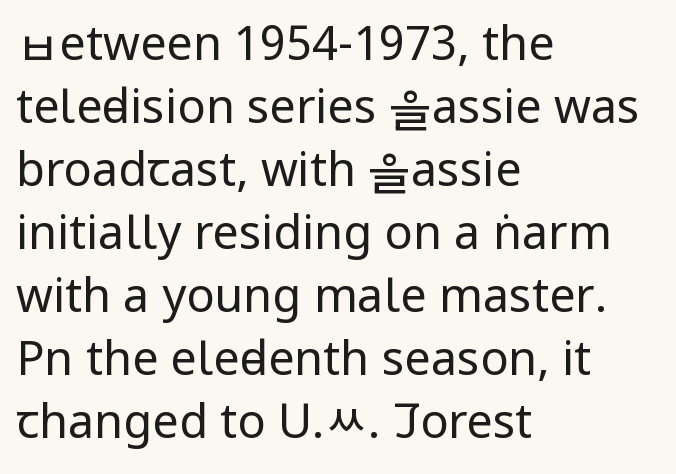
Only glyphs here, with clear space below each row. Is the type heavy? It reads as light-to-regular instead. The face used here is proportionally spaced, like ordinary book or web type. The type is set solid horizontally, with unmodified tracking.
